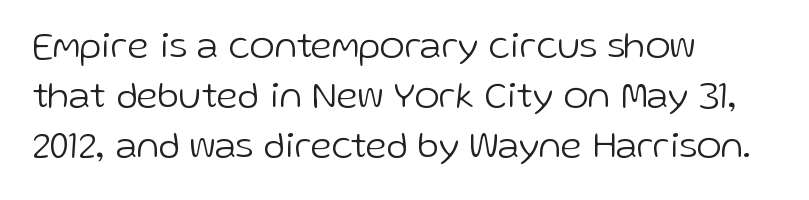
{"serif": "no", "italic": "no", "bold": "no", "weight": "light", "width": "normal", "stroke_contrast": "low", "x_height": "medium", "monospaced": "no", "underline": "no", "align": "left", "line_spacing": "normal", "line_spacing_ratio": 1.32, "letter_spacing": "normal", "letter_spacing_em": 0.0, "glyph_px": 38}
